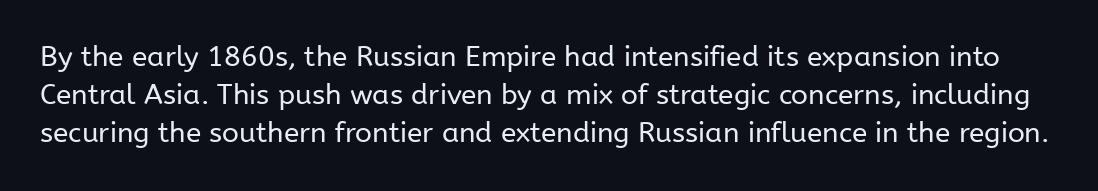
Q: Is the text bold? A: No.
Q: Is the text italic (slanted)? A: No, it is upright.
Q: Is the typeface a serif or a sans-serif typeface? A: Sans-serif.
Q: Is the text underlined? A: No.
Q: Is the spacing between letters normal or unusually wide? A: Normal.
Q: Is the spacing between lines tight, normal or loose? A: Normal.
Q: Width (condensed, normal, or wide)? A: Normal.
Q: Stroke contrast? A: Low.
Q: x-height? A: Medium.
Q: Monospaced? A: No.
